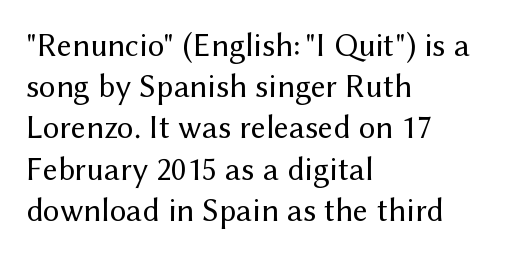
{"serif": "no", "italic": "no", "bold": "no", "weight": "regular", "width": "normal", "stroke_contrast": "medium", "x_height": "medium", "monospaced": "no", "underline": "no", "align": "left", "line_spacing": "normal", "line_spacing_ratio": 1.25, "letter_spacing": "normal", "letter_spacing_em": 0.0, "glyph_px": 33}
